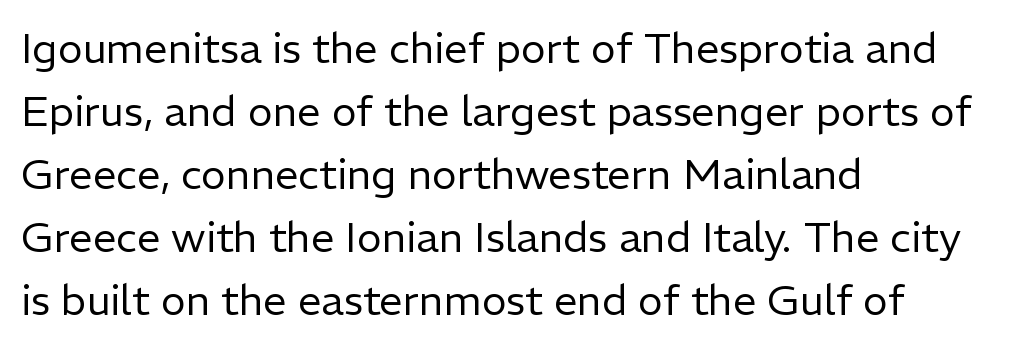
Q: Is the text bold? A: No.
Q: Is the text italic (slanted)? A: No, it is upright.
Q: Is the typeface a serif or a sans-serif typeface? A: Sans-serif.
Q: Is the text underlined? A: No.
Q: How is the paragraph aligned? A: Left-aligned.
Q: Is the spacing between letters normal or unusually wide? A: Normal.
Q: Is the spacing between lines tight, normal or loose? A: Normal.
Q: Width (condensed, normal, or wide)? A: Normal.
Q: Stroke contrast? A: Low.
Q: x-height? A: Medium.
Q: Monospaced? A: No.
